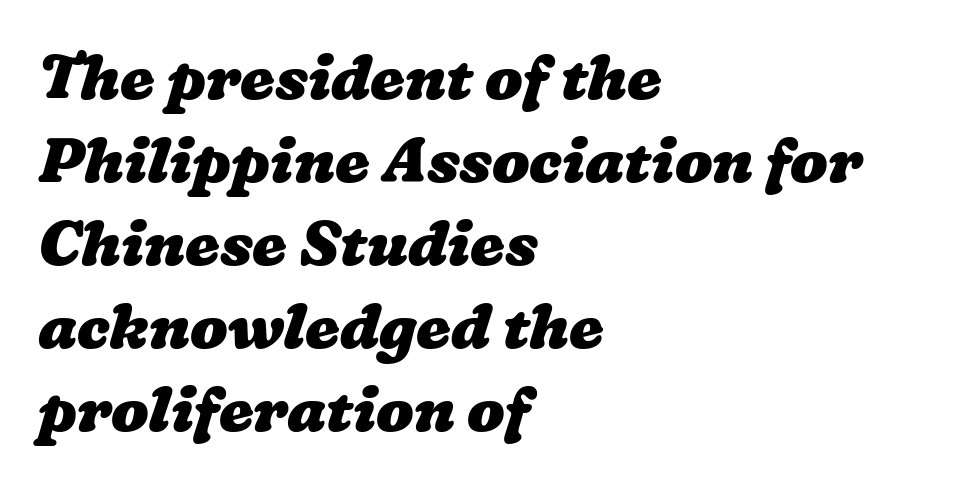
The space between consecutive lines is moderate. Casual observation: everything's shoved over to the left. The passage shown is typed in a proportional face where columns would drift. How heavy is the stroke? Heavy — this is a bold. The type is set solid horizontally, with unmodified tracking. Only glyphs here, with clear space below each row.
